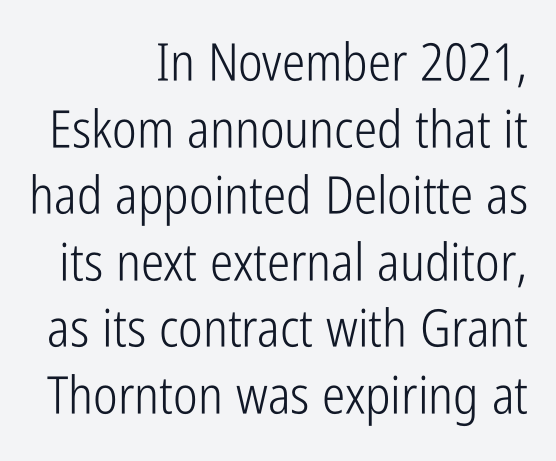
The image shows 52 px light, condensed sans-serif type, upright; set right-aligned, normal line spacing (1.28x), normal letter spacing, not underlined; low stroke contrast and a medium x-height.
